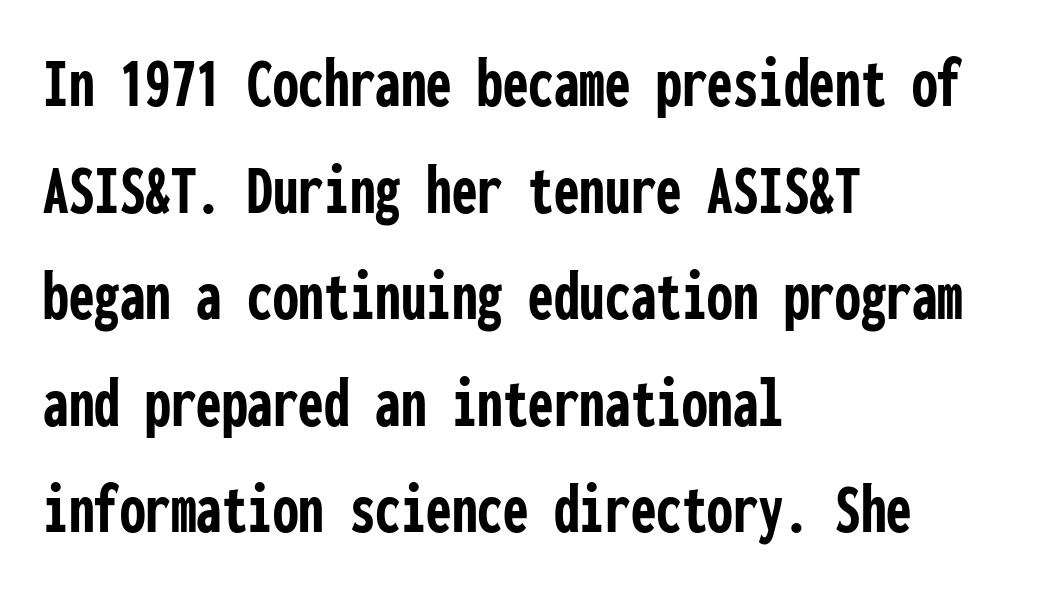
Q: Is the text bold? A: Yes.
Q: Is the text italic (slanted)? A: No, it is upright.
Q: Is the typeface a serif or a sans-serif typeface? A: Sans-serif.
Q: Is the text underlined? A: No.
Q: How is the paragraph aligned? A: Left-aligned.
Q: Is the spacing between letters normal or unusually wide? A: Normal.
Q: Is the spacing between lines tight, normal or loose? A: Normal.
Q: Width (condensed, normal, or wide)? A: Condensed.
Q: Stroke contrast? A: Low.
Q: x-height? A: Medium.
Q: Monospaced? A: Yes.
